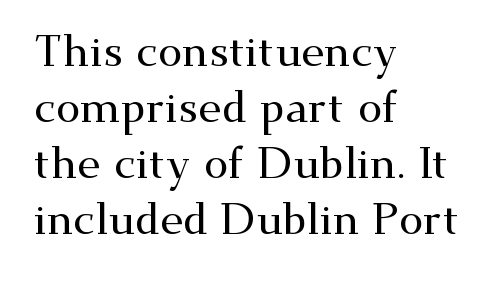
Notice how the passage keeps a crisp vertical edge on the left only. The leading is moderate, giving the passage an even texture. Glyph-to-glyph distance matches everyday printed text. No italicization has been applied; the sample stays upright. Has an underline been added? It has not. The face used here is proportionally spaced, like ordinary book or web type.
